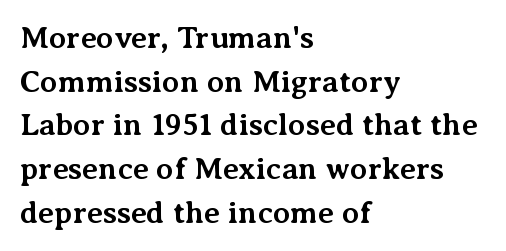
{"serif": "yes", "italic": "no", "bold": "yes", "weight": "bold", "width": "normal", "stroke_contrast": "medium", "x_height": "medium", "monospaced": "no", "underline": "no", "align": "left", "line_spacing": "normal", "line_spacing_ratio": 1.41, "letter_spacing": "normal", "letter_spacing_em": 0.0, "glyph_px": 31}
